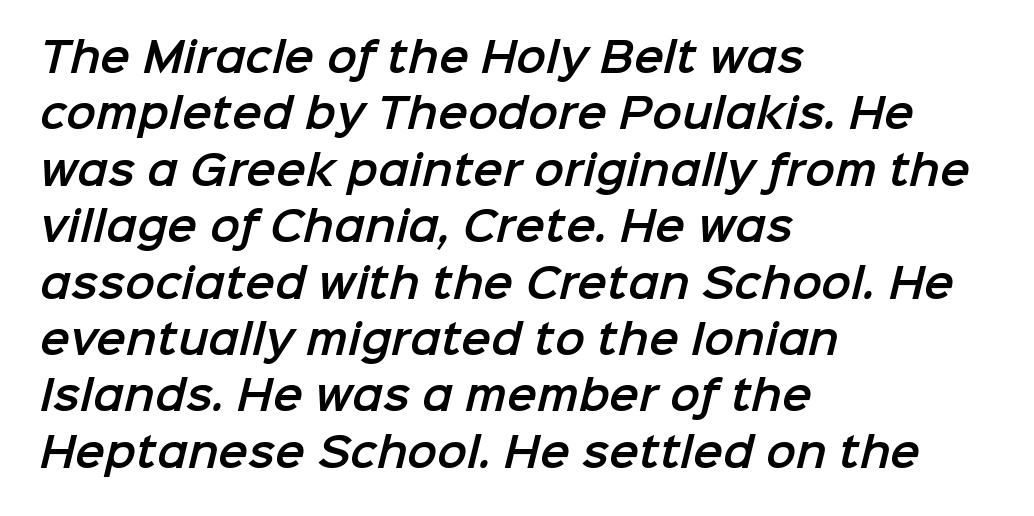
The image shows 40 px sans-serif type; set left-aligned, normal line spacing (1.41x), normal letter spacing, not underlined; low stroke contrast and a medium x-height.
